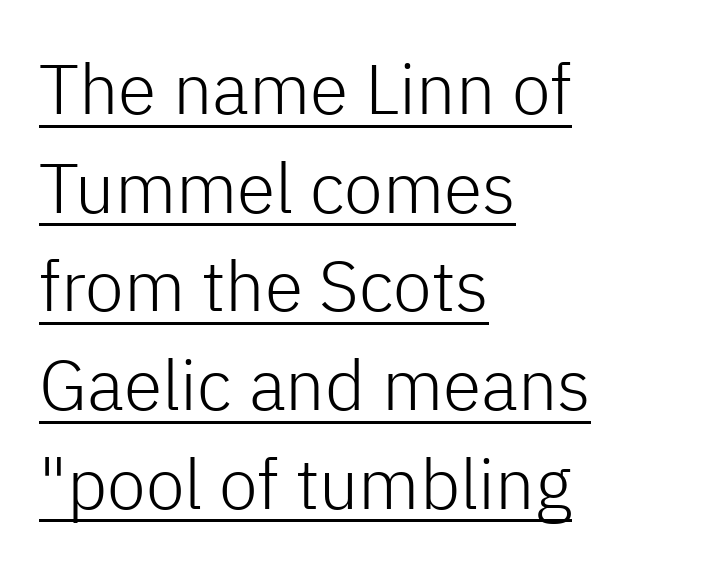
Q: Is the text bold? A: No.
Q: Is the text italic (slanted)? A: No, it is upright.
Q: Is the typeface a serif or a sans-serif typeface? A: Sans-serif.
Q: Is the text underlined? A: Yes.
Q: How is the paragraph aligned? A: Left-aligned.
Q: Is the spacing between letters normal or unusually wide? A: Normal.
Q: Is the spacing between lines tight, normal or loose? A: Normal.
Q: Width (condensed, normal, or wide)? A: Normal.
Q: Stroke contrast? A: Low.
Q: x-height? A: Medium.
Q: Monospaced? A: No.
